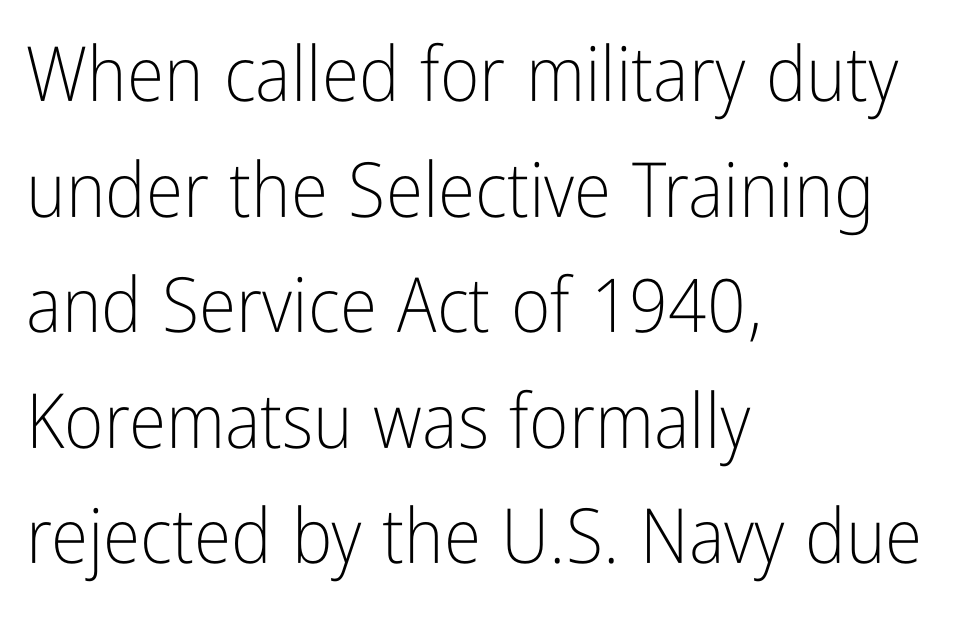
{"serif": "no", "italic": "no", "bold": "no", "weight": "light", "width": "condensed", "stroke_contrast": "low", "x_height": "medium", "monospaced": "no", "underline": "no", "align": "left", "line_spacing": "normal", "line_spacing_ratio": 1.52, "letter_spacing": "normal", "letter_spacing_em": 0.0, "glyph_px": 76}
